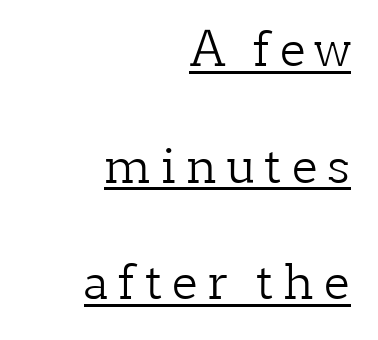
The image shows 47 px light serif type, upright; set right-aligned, loose line spacing (2.48x), unusually wide letter spacing (+0.21 em), underlined; low stroke contrast and a medium x-height.
